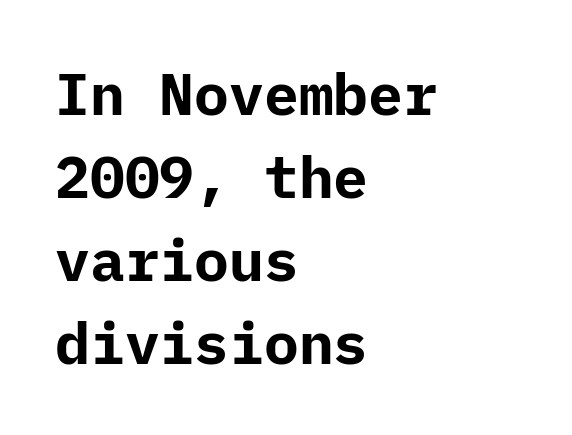
The rag falls on the right side of this text block. Chunky letters — that's bold for sure. The zone under the glyphs is completely vacant. Posture: upright roman. Look at the bottom of the vertical strokes: they stop flat, with no serifs. Leading matches the norm, producing a regular column.
